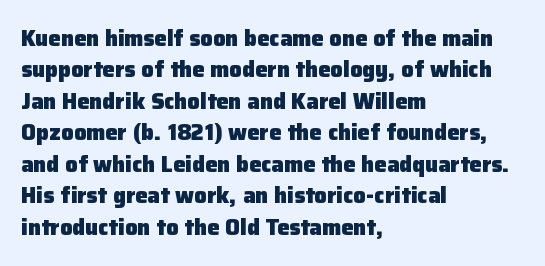
The vertical gap from one line to the next is medium. Bold? Absolutely — the strokes are thick and heavy. Plain, unruled lines of type. The ragged edge is on the right, which tells us the setting is flush left.
